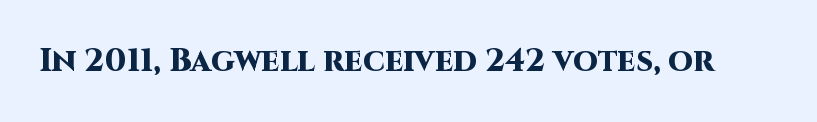
{"serif": "no", "italic": "no", "bold": "yes", "weight": "heavy", "width": "normal", "stroke_contrast": "high", "x_height": "large", "monospaced": "no", "underline": "no", "letter_spacing": "normal", "letter_spacing_em": 0.0, "glyph_px": 32}
